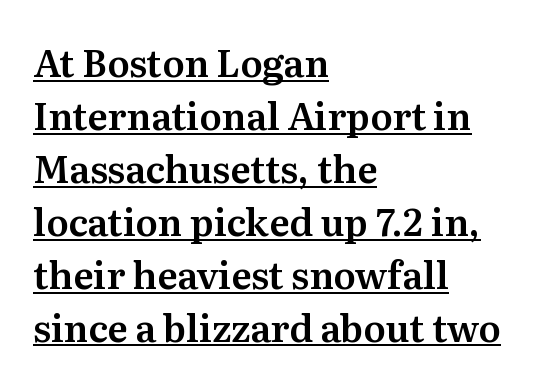
The image shows 37 px serif type, upright; set left-aligned, normal line spacing (1.43x), normal letter spacing, underlined; medium stroke contrast and a medium x-height.
